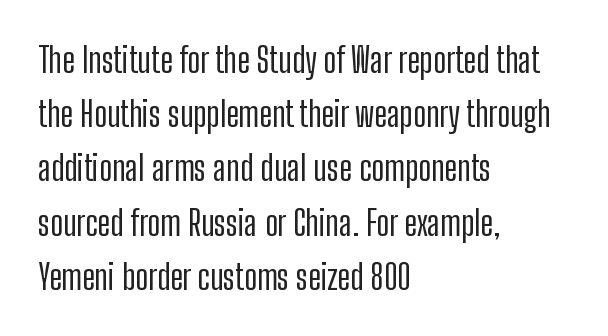
A typesetter would call this leading conventional body-copy spacing. What kind of face is this? One without serifs — a sans. Characters follow at the spacing the type designer built in. Visually the block forms a straight wall on the left and a jagged coastline on the right. The space directly below the letters is spotless. The type sits square on the baseline with zero lean.
